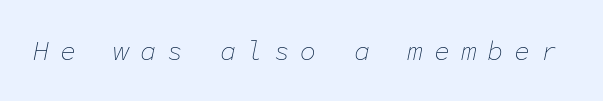
Q: Is the text bold? A: No.
Q: Is the text italic (slanted)? A: Yes, it leans right by about 11 degrees.
Q: Is the text underlined? A: No.
Q: Is the spacing between letters normal or unusually wide? A: Unusually wide.
